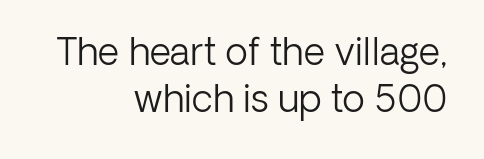
Q: Is the text bold? A: No.
Q: Is the text italic (slanted)? A: No, it is upright.
Q: Is the typeface a serif or a sans-serif typeface? A: Sans-serif.
Q: Is the text underlined? A: No.
Q: How is the paragraph aligned? A: Right-aligned.
Q: Is the spacing between letters normal or unusually wide? A: Normal.
Q: Is the spacing between lines tight, normal or loose? A: Normal.
Q: Width (condensed, normal, or wide)? A: Normal.
Q: Stroke contrast? A: Low.
Q: x-height? A: Medium.
Q: Monospaced? A: No.
